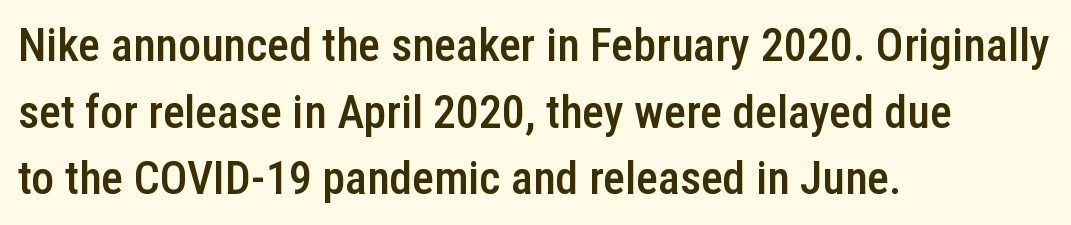
Q: Is the text bold? A: Semi-bold.
Q: Is the text italic (slanted)? A: No, it is upright.
Q: Is the typeface a serif or a sans-serif typeface? A: Sans-serif.
Q: Is the text underlined? A: No.
Q: How is the paragraph aligned? A: Left-aligned.
Q: Is the spacing between letters normal or unusually wide? A: Normal.
Q: Is the spacing between lines tight, normal or loose? A: Normal.
Q: Width (condensed, normal, or wide)? A: Condensed.
Q: Stroke contrast? A: Low.
Q: x-height? A: Medium.
Q: Monospaced? A: No.
